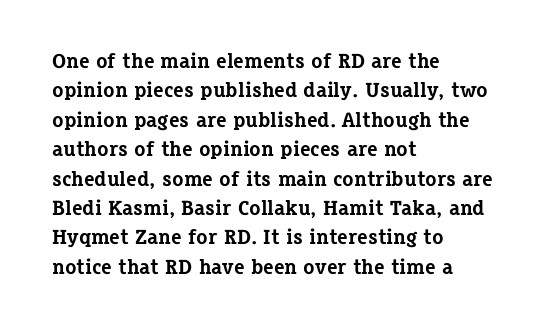
Q: Is the text bold? A: Yes.
Q: Is the text italic (slanted)? A: No, it is upright.
Q: Is the text underlined? A: No.
Q: How is the paragraph aligned? A: Left-aligned.
Q: Is the spacing between letters normal or unusually wide? A: Normal.
Q: Is the spacing between lines tight, normal or loose? A: Normal.
